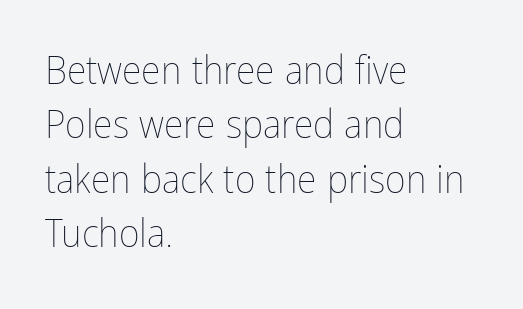
The image shows 40 px thin, condensed type, upright; set left-aligned, normal line spacing (1.36x), normal letter spacing, not underlined; low stroke contrast and a medium x-height.
